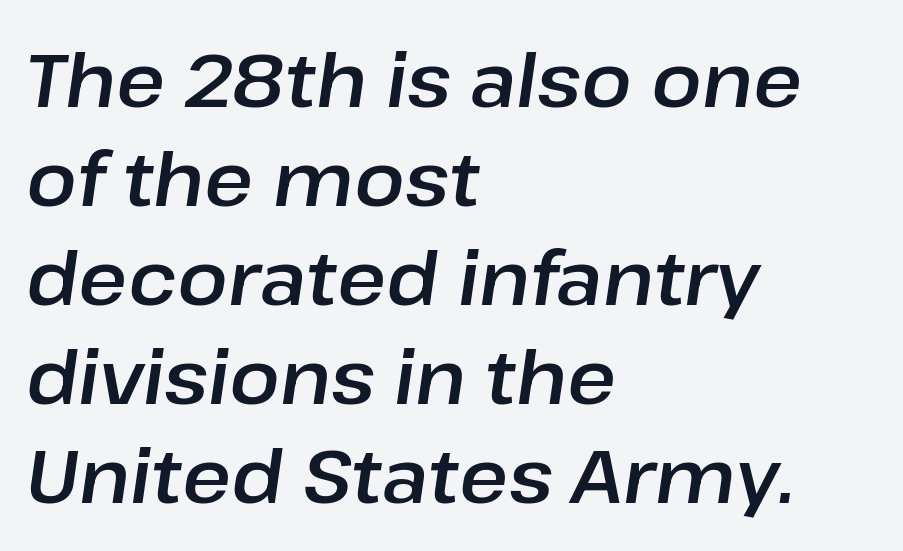
Alignment: flush left. The axis of the letterforms is tilted away from vertical. The gaps between neighbouring characters are ordinary and unremarkable. Type without underlining. Successive baselines arrive at the customary interval. Proportional: the letters do not fall into vertical columns.
